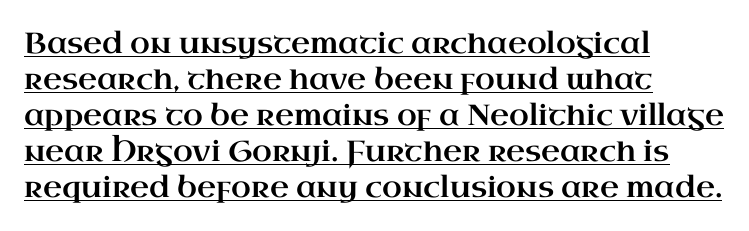
The image shows 29 px wide serif type, upright; set left-aligned, line spacing 1.24x, normal letter spacing, underlined; high stroke contrast and a small x-height.
